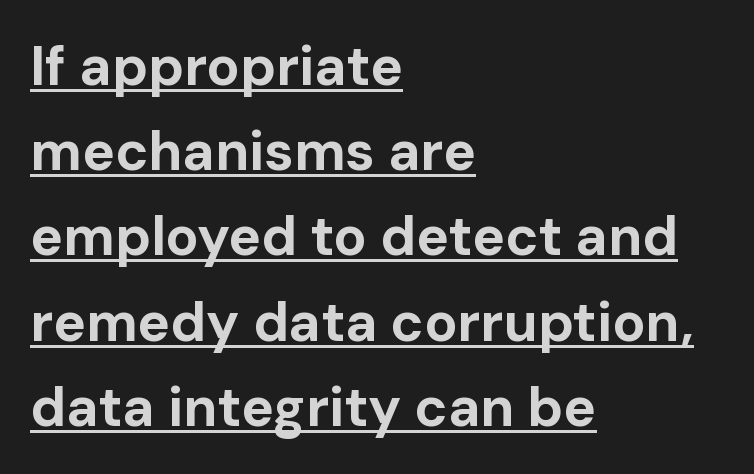
The image shows 55 px bold sans-serif type, upright; set left-aligned, normal line spacing (1.55x), normal letter spacing, underlined; low stroke contrast and a medium x-height.
